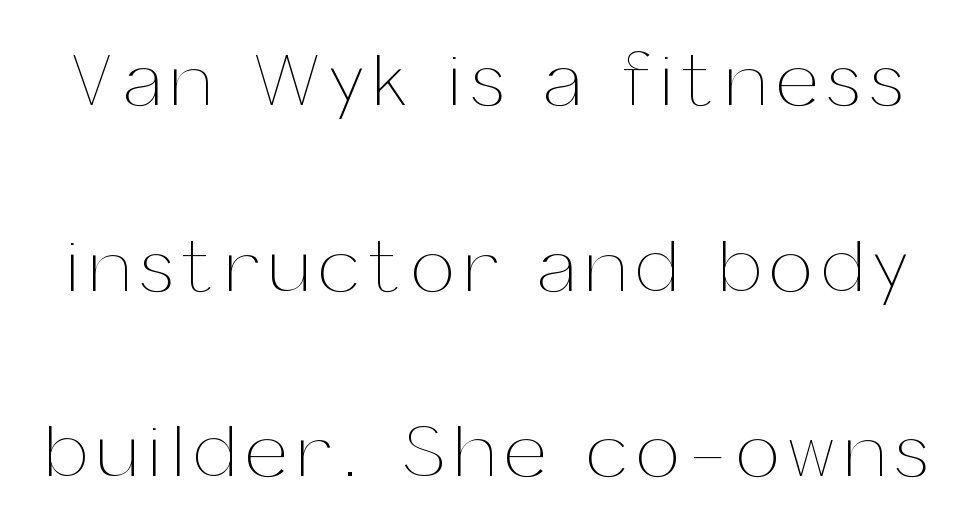
Baseline-to-baseline distance is far greater than the letter height. Stem width sits at or under what a default text font uses. Type without underlining. Is this a fixed-width face? No — the glyphs have proportional, varying widths.
